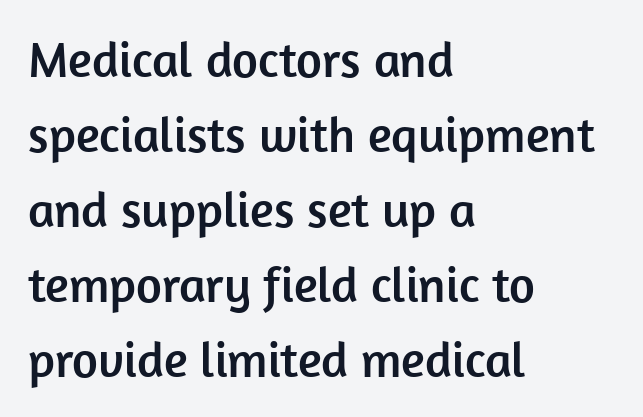
{"serif": "no", "italic": "no", "width": "normal", "stroke_contrast": "low", "x_height": "medium", "monospaced": "no", "underline": "no", "align": "left", "line_spacing": "normal", "line_spacing_ratio": 1.5, "letter_spacing": "normal", "letter_spacing_em": 0.0, "glyph_px": 50}
